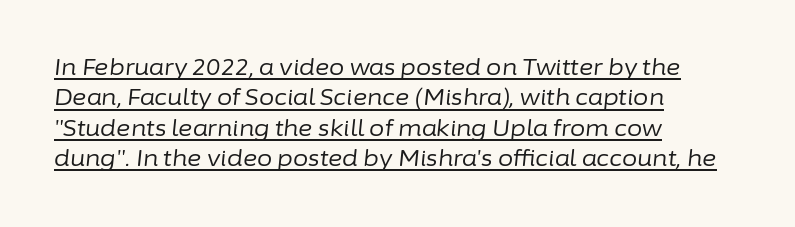
The rendering anchors every line to the left-hand side. Normally led — the rows are evenly, conventionally spaced. The passage shown is not bold in any degree. Every word sits above its own underline. You can tell it's italic because the verticals aren't actually vertical.
